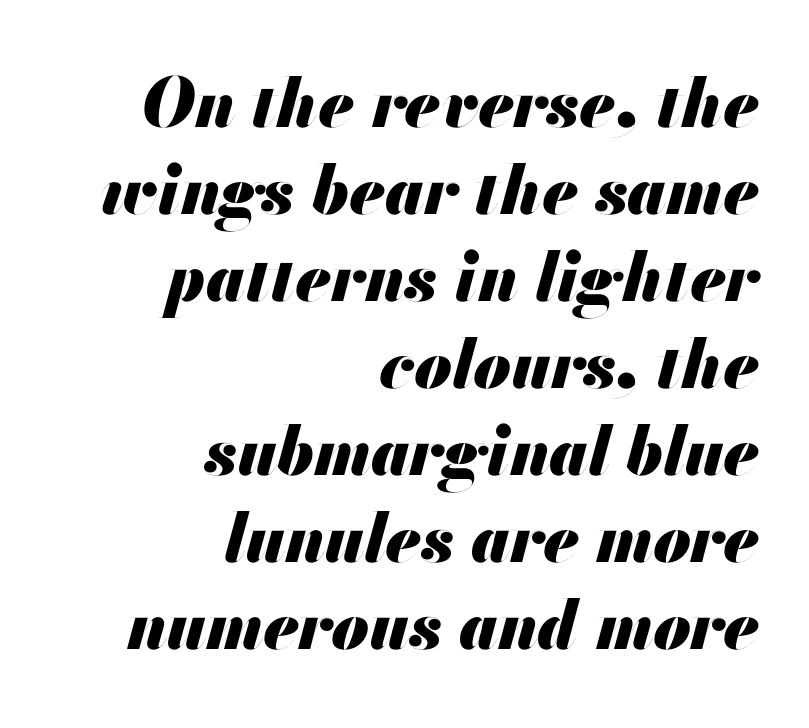
Q: Is the text bold? A: Yes.
Q: Is the text italic (slanted)? A: Yes, it leans right by about 13 degrees.
Q: Is the text underlined? A: No.
Q: How is the paragraph aligned? A: Right-aligned.
Q: Is the spacing between letters normal or unusually wide? A: Normal.
Q: Is the spacing between lines tight, normal or loose? A: Normal.
Q: Width (condensed, normal, or wide)? A: Normal.
Q: Stroke contrast? A: Medium.
Q: x-height? A: Small.
Q: Monospaced? A: No.
